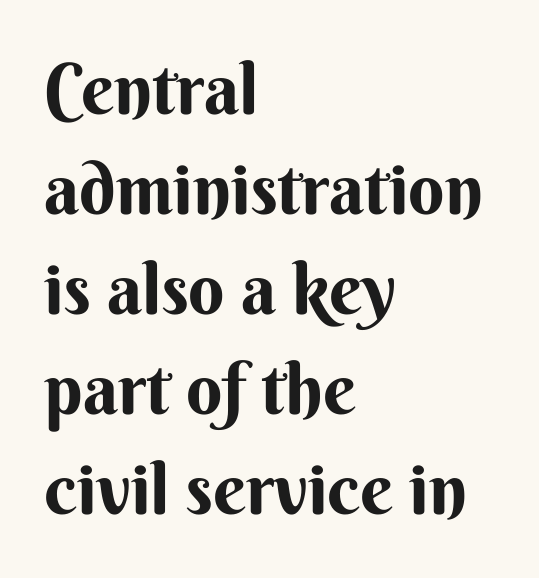
{"serif": "no", "italic": "no", "width": "normal", "stroke_contrast": "medium", "x_height": "small", "monospaced": "no", "underline": "no", "align": "left", "line_spacing": "normal", "line_spacing_ratio": 1.41, "letter_spacing": "normal", "letter_spacing_em": 0.0, "glyph_px": 71}
